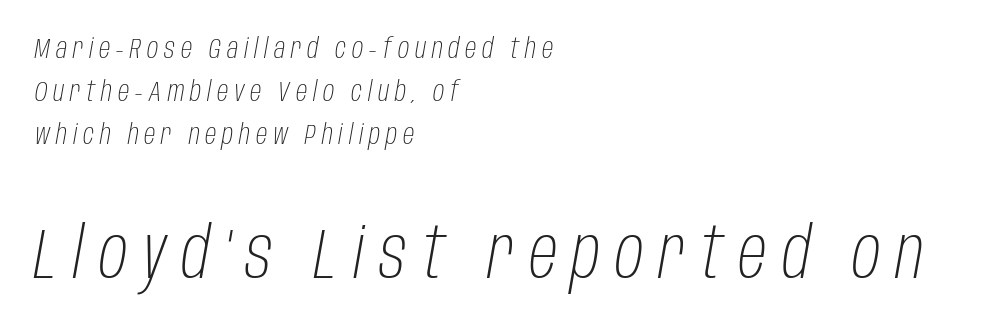
Q: Is the text bold? A: No.
Q: Is the text italic (slanted)? A: Yes, it leans right by about 10 degrees.
Q: Is the text underlined? A: No.
Q: How is the paragraph aligned? A: Left-aligned.
Q: Is the spacing between letters normal or unusually wide? A: Unusually wide.
Q: Is the spacing between lines tight, normal or loose? A: Normal.
Q: Which block of text is set in a larger size, the first (top) or the second (bottom)? A: The second (bottom) one.
Q: Width (condensed, normal, or wide)? A: Condensed.
Q: Stroke contrast? A: Low.
Q: x-height? A: Large.
Q: Monospaced? A: No.
